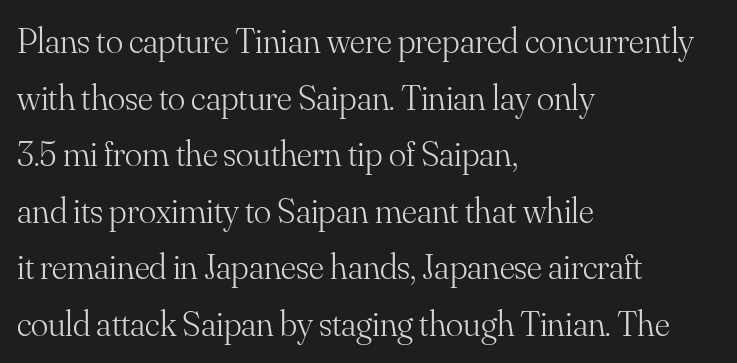
Is the stroke heavy? The answer is a plain regular-or-lighter. The compositor pushed each line to the left boundary. You could call the tracking neutral — neither tight nor loose. This sample keeps an unexceptional amount of space between lines. You could not count columns in this text — the font is proportionally spaced. Nope, not italic — everything's standing straight.
